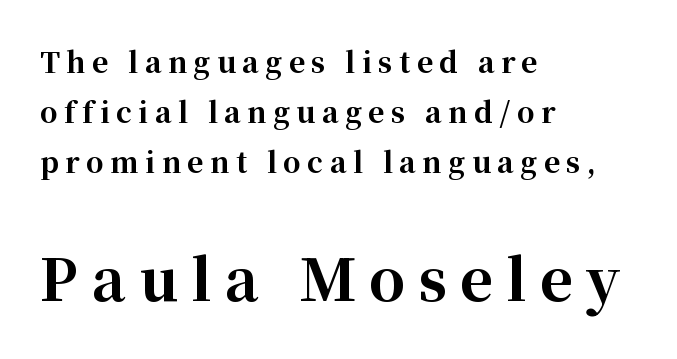
{"serif": "yes", "italic": "no", "bold": "yes", "weight": "bold", "width": "normal", "stroke_contrast": "high", "x_height": "medium", "monospaced": "no", "underline": "no", "align": "left", "line_spacing_ratio": 1.78, "letter_spacing": "wide", "letter_spacing_em": 0.23, "larger_block": "second", "size_ratio": 2.04, "glyph_px": 57}
